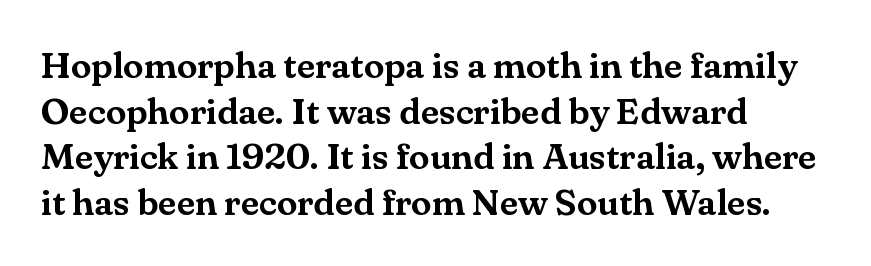
The specimen reads as upright at a glance. Classification — serif. Character widths vary here, with narrow letters taking less room than wide ones. The lines are quadded left. Check under the words: just untouched page. Observe the ordinary spacing: letters are neighbours, not strangers.
